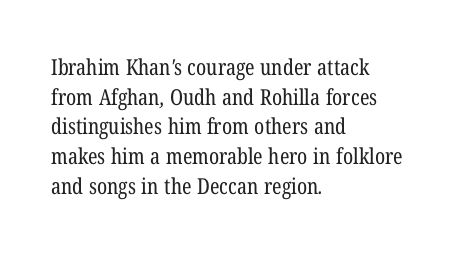
{"bold": "no", "underline": "no", "align": "left", "line_spacing": "normal", "line_spacing_ratio": 1.35, "letter_spacing": "normal", "letter_spacing_em": 0.0, "glyph_px": 22}
